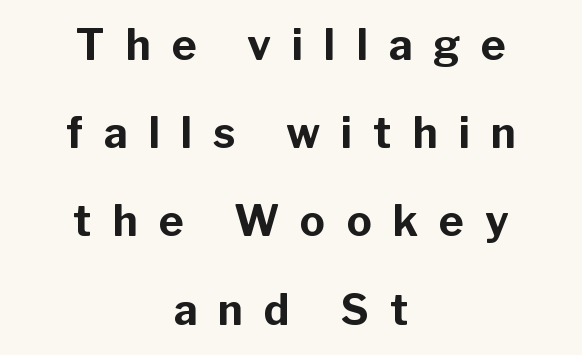
Q: Is the text bold? A: Yes.
Q: Is the text italic (slanted)? A: No, it is upright.
Q: Is the typeface a serif or a sans-serif typeface? A: Sans-serif.
Q: Is the text underlined? A: No.
Q: How is the paragraph aligned? A: Centered.
Q: Is the spacing between letters normal or unusually wide? A: Unusually wide.
Q: Is the spacing between lines tight, normal or loose? A: Loose.
Q: Width (condensed, normal, or wide)? A: Normal.
Q: Stroke contrast? A: Low.
Q: x-height? A: Medium.
Q: Monospaced? A: No.
